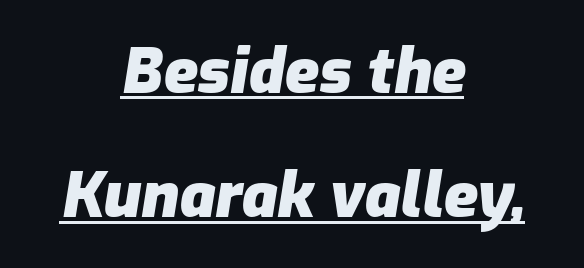
The image shows 63 px heavy type, italic (leaning right); set centered, loose line spacing (1.97x), normal letter spacing, underlined; low stroke contrast and a medium x-height.
